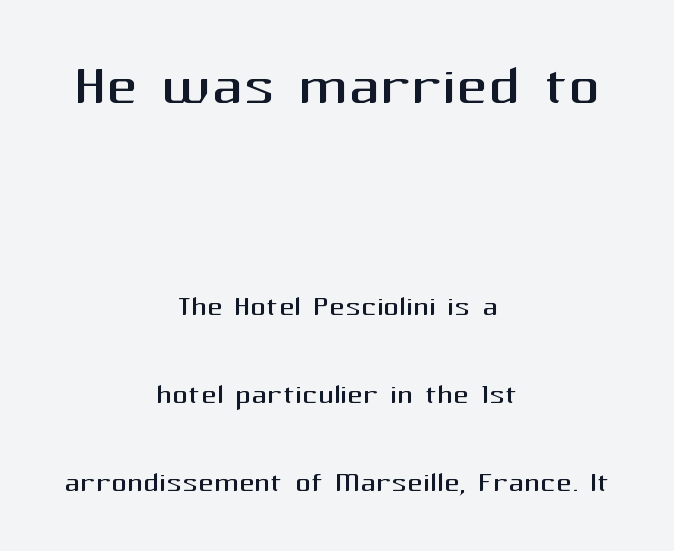
{"serif": "no", "italic": "no", "bold": "no", "weight": "regular", "width": "normal", "stroke_contrast": "medium", "x_height": "medium", "monospaced": "no", "underline": "no", "align": "center", "line_spacing": "loose", "line_spacing_ratio": 2.26, "letter_spacing": "normal", "letter_spacing_em": 0.0, "larger_block": "first", "size_ratio": 2.0, "glyph_px": 78}
